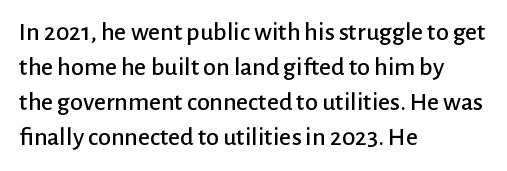
{"italic": "no", "underline": "no", "align": "left", "line_spacing": "normal", "line_spacing_ratio": 1.35, "letter_spacing": "normal", "letter_spacing_em": 0.0, "glyph_px": 26}
